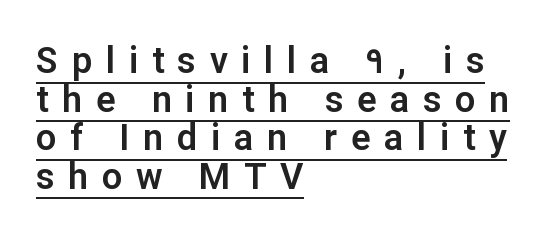
Q: Is the text italic (slanted)? A: No, it is upright.
Q: Is the typeface a serif or a sans-serif typeface? A: Sans-serif.
Q: Is the text underlined? A: Yes.
Q: How is the paragraph aligned? A: Left-aligned.
Q: Is the spacing between letters normal or unusually wide? A: Unusually wide.
Q: Is the spacing between lines tight, normal or loose? A: Tight.
Q: Width (condensed, normal, or wide)? A: Normal.
Q: Stroke contrast? A: Low.
Q: x-height? A: Medium.
Q: Monospaced? A: No.
